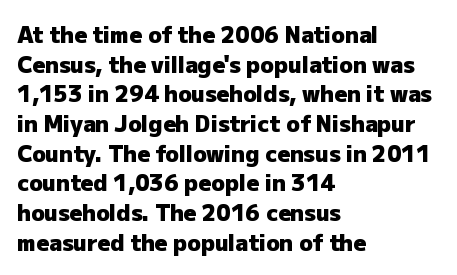
Caption: standard tracking, unaltered. Bold? Absolutely — the strokes are thick and heavy. Where is the straight margin? On the left. The line-height multiplier appears to be the usual default. Underlining? Definitely not there. Upright lettering throughout.
